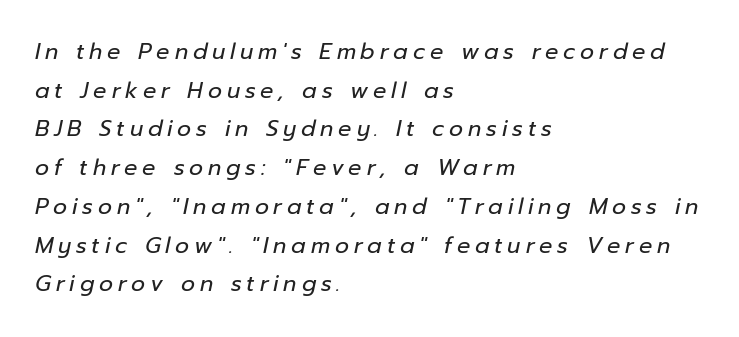
The image shows 22 px text type, italic (leaning right); set left-aligned, line spacing 1.76x, unusually wide letter spacing (+0.22 em), not underlined.
